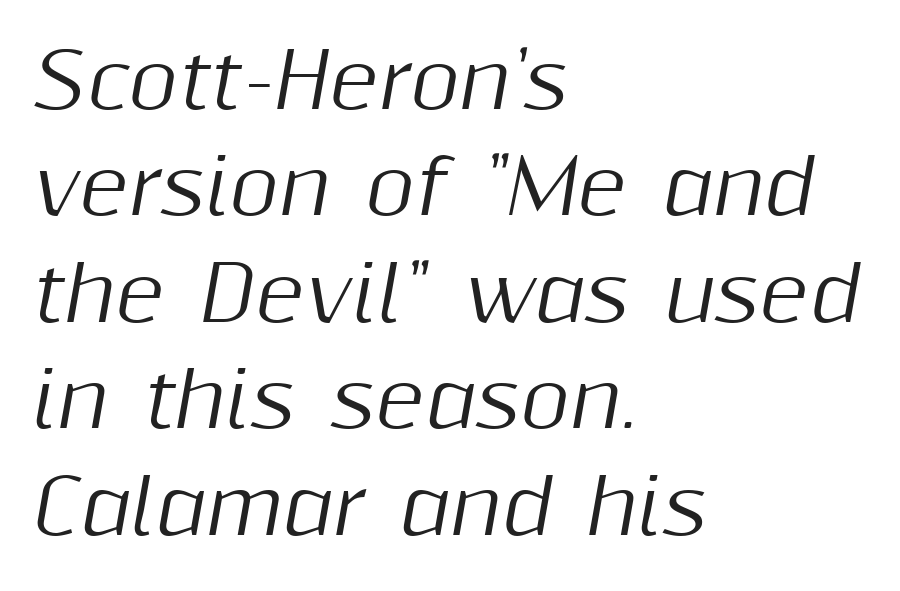
{"italic": "yes", "lean": "right", "slant_degrees": 10, "width": "normal", "stroke_contrast": "medium", "x_height": "medium", "monospaced": "no", "underline": "no", "align": "left", "line_spacing": "normal", "line_spacing_ratio": 1.4, "letter_spacing": "normal", "letter_spacing_em": 0.0, "glyph_px": 76}
